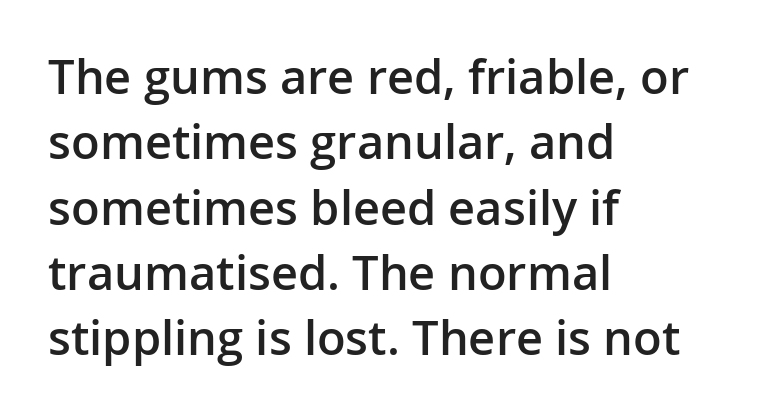
The image shows 47 px semibold sans-serif type, upright; set left-aligned, normal line spacing (1.39x), normal letter spacing, not underlined; low stroke contrast and a medium x-height.
